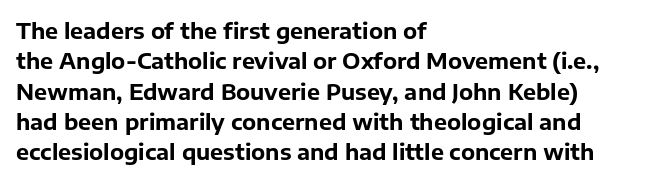
The paragraph shown leans on its left margin. The glyphs have the mass of a bold cut. How are the letters spaced? Ordinarily, with no added tracking. This sample uses an upright cut, with every glyph sitting square on the baseline.
